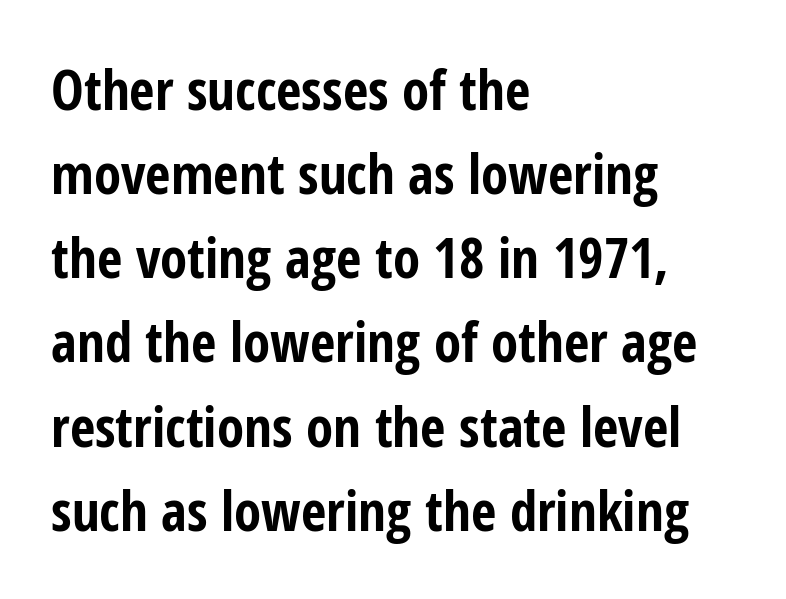
Q: Is the text bold? A: Yes.
Q: Is the text italic (slanted)? A: No, it is upright.
Q: Is the typeface a serif or a sans-serif typeface? A: Sans-serif.
Q: Is the text underlined? A: No.
Q: How is the paragraph aligned? A: Left-aligned.
Q: Is the spacing between letters normal or unusually wide? A: Normal.
Q: Is the spacing between lines tight, normal or loose? A: Normal.
Q: Width (condensed, normal, or wide)? A: Condensed.
Q: Stroke contrast? A: Low.
Q: x-height? A: Medium.
Q: Monospaced? A: No.
